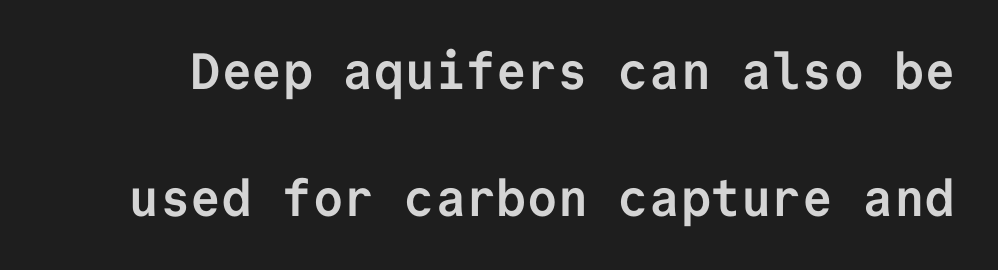
{"serif": "no", "italic": "no", "bold": "yes", "weight": "semibold", "width": "normal", "stroke_contrast": "low", "x_height": "medium", "monospaced": "yes", "underline": "no", "line_spacing": "loose", "line_spacing_ratio": 2.49, "letter_spacing": "normal", "letter_spacing_em": 0.0, "glyph_px": 51}
